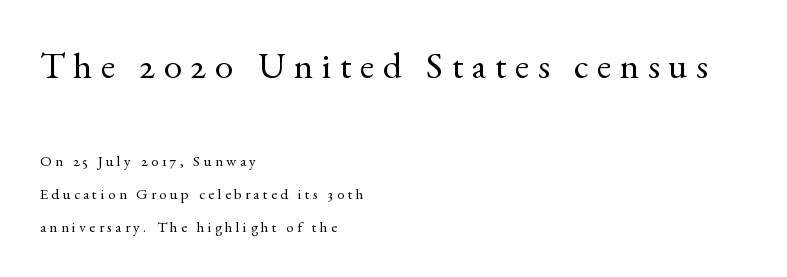
Q: Is the text bold? A: No.
Q: Is the text italic (slanted)? A: No, it is upright.
Q: Is the typeface a serif or a sans-serif typeface? A: Serif.
Q: Is the text underlined? A: No.
Q: How is the paragraph aligned? A: Left-aligned.
Q: Is the spacing between letters normal or unusually wide? A: Unusually wide.
Q: Is the spacing between lines tight, normal or loose? A: Loose.
Q: Which block of text is set in a larger size, the first (top) or the second (bottom)? A: The first (top) one.
Q: Width (condensed, normal, or wide)? A: Normal.
Q: x-height? A: Small.
Q: Monospaced? A: No.
